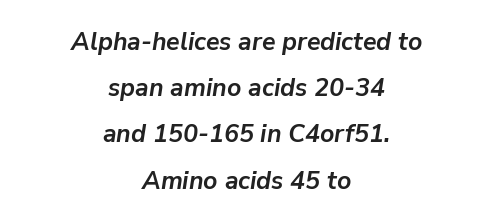
Q: Is the text bold? A: Yes.
Q: Is the text italic (slanted)? A: Yes, it leans right by about 9 degrees.
Q: Is the text underlined? A: No.
Q: How is the paragraph aligned? A: Centered.
Q: Is the spacing between letters normal or unusually wide? A: Normal.
